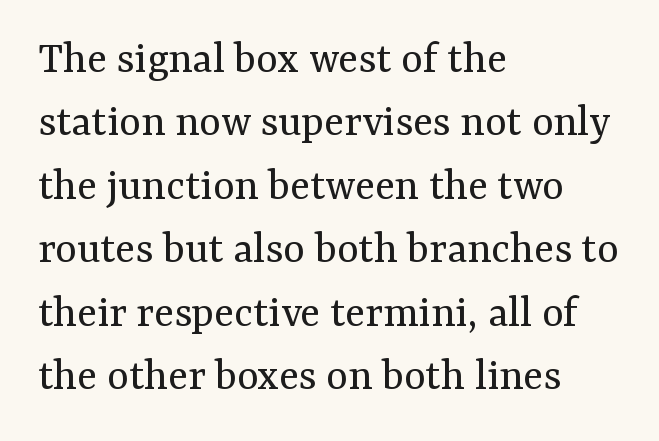
{"serif": "yes", "italic": "no", "bold": "no", "weight": "regular", "width": "normal", "stroke_contrast": "medium", "x_height": "medium", "monospaced": "no", "underline": "no", "align": "left", "line_spacing": "normal", "line_spacing_ratio": 1.38, "letter_spacing": "normal", "letter_spacing_em": 0.0, "glyph_px": 46}
